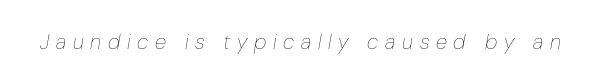
Vertical stems look standard width or narrower in stroke. Tracking value appears strongly positive — letters spread wide. Notice how the stems are inclined rather than vertical — that's the hallmark of italics. Quick note: underline off.
